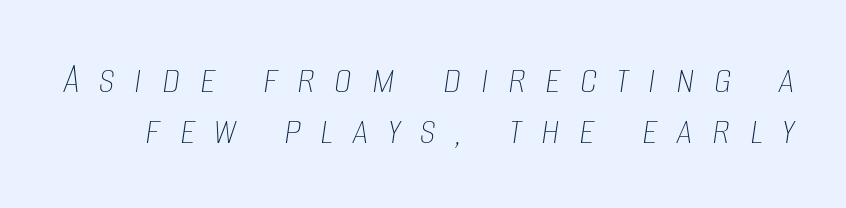
{"italic": "yes", "lean": "right", "slant_degrees": 8, "bold": "no", "weight": "thin", "width": "condensed", "stroke_contrast": "low", "x_height": "large", "monospaced": "no", "underline": "no", "line_spacing": "tight", "line_spacing_ratio": 1.13, "letter_spacing": "wide", "letter_spacing_em": 0.43, "glyph_px": 45}
